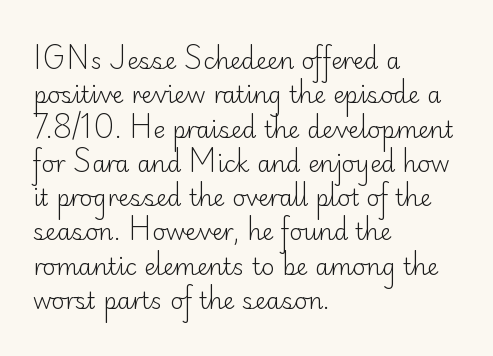
The image shows 23 px text type, upright; set left-aligned, normal line spacing (1.49x), normal letter spacing, not underlined.
